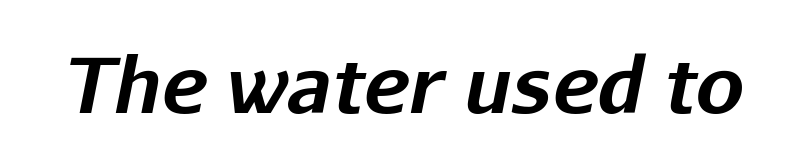
{"italic": "yes", "lean": "right", "slant_degrees": 11, "bold": "yes", "weight": "bold", "width": "normal", "stroke_contrast": "low", "x_height": "medium", "monospaced": "no", "underline": "no", "letter_spacing": "normal", "letter_spacing_em": 0.0, "glyph_px": 77}
